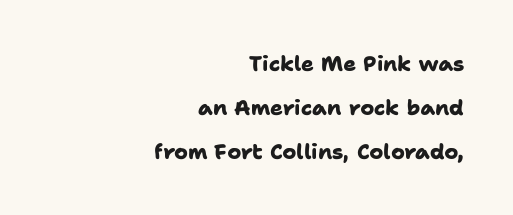
Is the letter spacing exaggerated? No — it looks like the ordinary default. A dark, heavy texture on the line: the type is bold. The passage shown stacks its lines with a broad gap. Reading down the block, your eye finds every line finishing at a fixed right position. Rule under the text: the space is simply empty.
